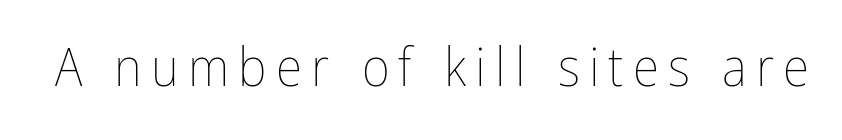
Ordinary non-slanted type is in use. Unbolded letterforms with no extra heft. Is this a fixed-width face? No — the glyphs have proportional, varying widths. The specimen omits any rule beneath the text block's lines.
